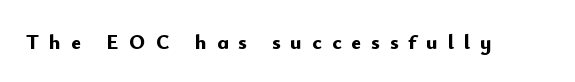
Q: Is the text bold? A: Yes.
Q: Is the text italic (slanted)? A: No, it is upright.
Q: Is the text underlined? A: No.
Q: Is the spacing between letters normal or unusually wide? A: Unusually wide.
